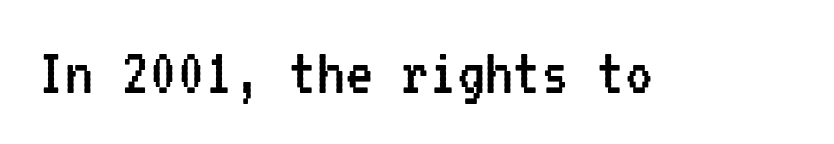
The font sits on the lighter half of the weight spectrum, regular included. Standard letterfit; no display-style spreading of the glyphs. Just letters on the line, the space beneath them empty. Tall strokes in this sample are plumb rather than angled. The rendering uses typewriter-style spacing with identical character cells. Is this a sans? Yes — the strokes have no serifs.
